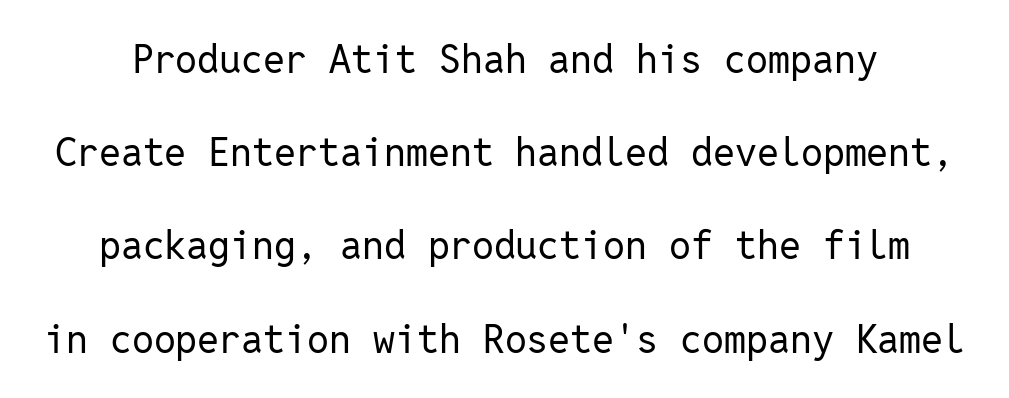
Q: Is the text bold? A: No.
Q: Is the text italic (slanted)? A: No, it is upright.
Q: Is the typeface a serif or a sans-serif typeface? A: Sans-serif.
Q: Is the text underlined? A: No.
Q: Is the spacing between letters normal or unusually wide? A: Normal.
Q: Is the spacing between lines tight, normal or loose? A: Loose.
Q: Width (condensed, normal, or wide)? A: Normal.
Q: Stroke contrast? A: Low.
Q: x-height? A: Medium.
Q: Monospaced? A: Yes.
